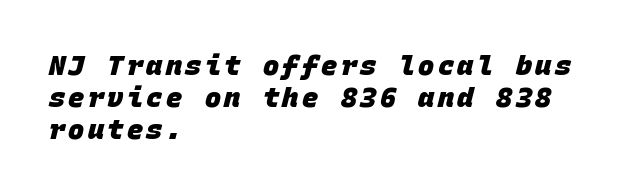
Q: Is the text bold? A: Yes.
Q: Is the text underlined? A: No.
Q: How is the paragraph aligned? A: Left-aligned.
